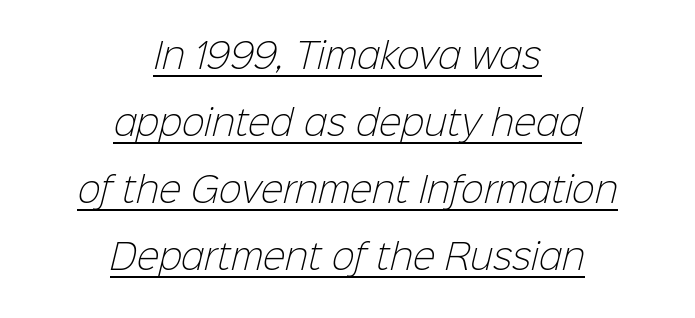
The image shows 34 px light sans-serif type; set centered, loose line spacing (1.97x), normal letter spacing, underlined; low stroke contrast and a medium x-height.
